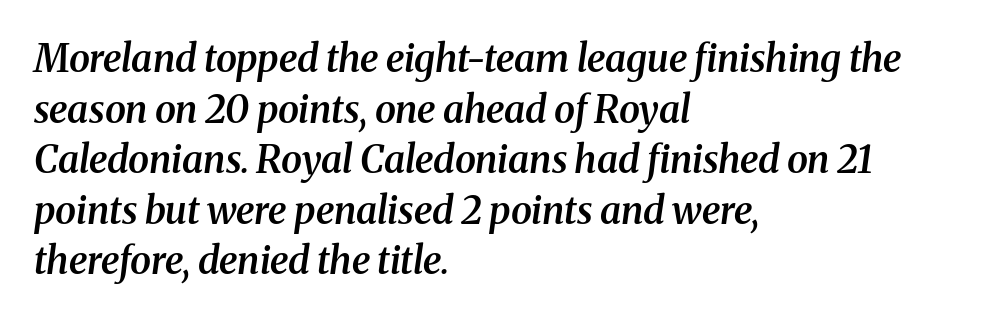
{"serif": "yes", "italic": "yes", "lean": "right", "slant_degrees": 8, "bold": "semi", "weight": "semibold", "width": "normal", "stroke_contrast": "medium", "x_height": "medium", "monospaced": "no", "underline": "no", "align": "left", "line_spacing": "normal", "line_spacing_ratio": 1.33, "letter_spacing": "normal", "letter_spacing_em": 0.0, "glyph_px": 38}
